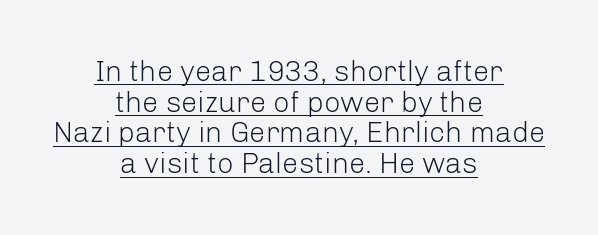
Each line is balanced around a shared central axis. What kind of face is this? One without serifs — a sans. Honestly, the underline is the first thing you notice here. Whoever set this chose condensed vertical rhythm over breathing room. Observe the ordinary spacing: letters are neighbours, not strangers. The lettering stays uniformly vertical, giving the passage a roman look.
